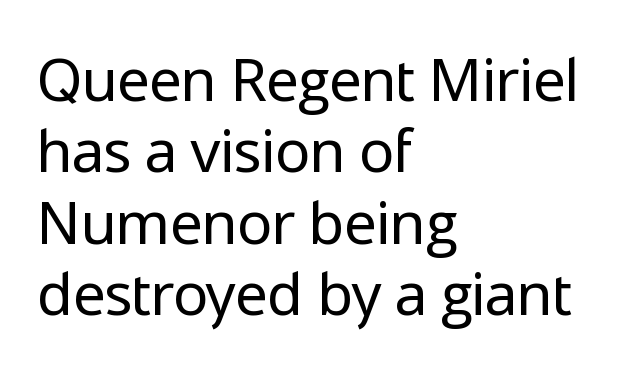
Q: Is the text bold? A: No.
Q: Is the text italic (slanted)? A: No, it is upright.
Q: Is the typeface a serif or a sans-serif typeface? A: Sans-serif.
Q: Is the text underlined? A: No.
Q: How is the paragraph aligned? A: Left-aligned.
Q: Is the spacing between letters normal or unusually wide? A: Normal.
Q: Width (condensed, normal, or wide)? A: Normal.
Q: Stroke contrast? A: Low.
Q: x-height? A: Medium.
Q: Monospaced? A: No.
